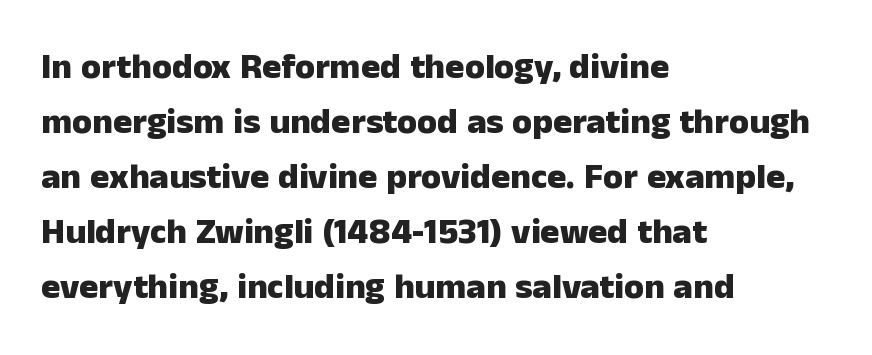
Q: Is the text bold? A: Yes.
Q: Is the text italic (slanted)? A: No, it is upright.
Q: Is the typeface a serif or a sans-serif typeface? A: Sans-serif.
Q: Is the text underlined? A: No.
Q: How is the paragraph aligned? A: Left-aligned.
Q: Is the spacing between letters normal or unusually wide? A: Normal.
Q: Is the spacing between lines tight, normal or loose? A: Normal.
Q: Width (condensed, normal, or wide)? A: Normal.
Q: Stroke contrast? A: Low.
Q: x-height? A: Medium.
Q: Monospaced? A: No.
